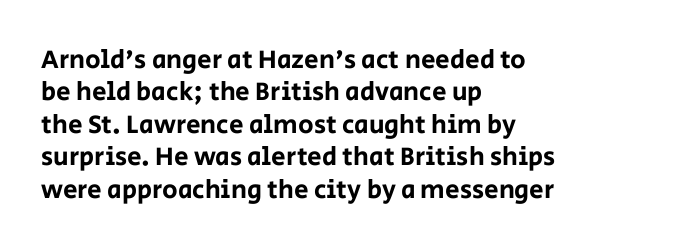
Q: Is the text italic (slanted)? A: No, it is upright.
Q: Is the text underlined? A: No.
Q: How is the paragraph aligned? A: Left-aligned.
Q: Is the spacing between letters normal or unusually wide? A: Normal.
Q: Is the spacing between lines tight, normal or loose? A: Normal.
